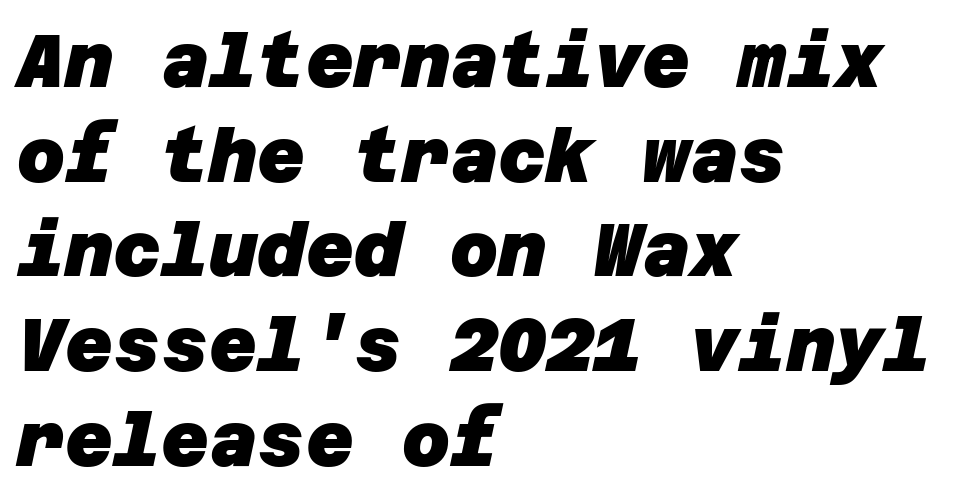
A student would call this left alignment; a typographer would say flush left, rag right. Underlining? Definitely not there. Compared with an ordinary text face, these strokes are far heavier — a full bold. Tracking value appears to be zero — textbook default spacing.
